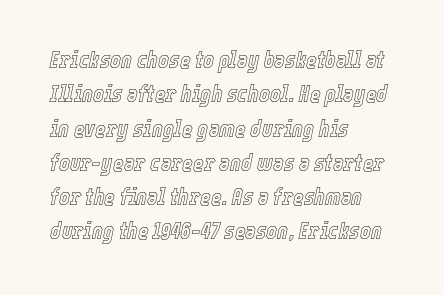
Compared with ordinary roman type, these characters are visibly tilted. A student would call this left alignment; a typographer would say flush left, rag right. Look at the tracking — it's just the regular setting, nothing added. Clear beneath every line of the passage. These lines sit exactly where default settings would place them.
